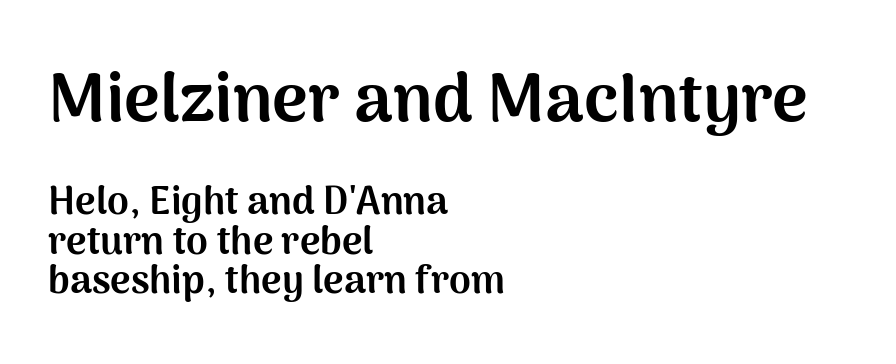
These lines stack with their left ends in a neat column. A typesetter would call this zero additional tracking. Vertical strokes here are truly vertical. Horizontal bands of white between lines are thin slivers.
